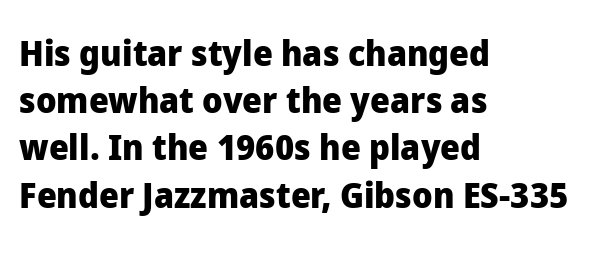
The image shows 35 px heavy sans-serif type, upright; set left-aligned, normal line spacing (1.35x), normal letter spacing, not underlined; low stroke contrast and a medium x-height.
